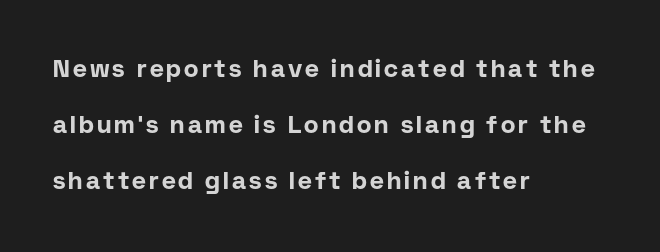
{"italic": "no", "bold": "yes", "underline": "no", "align": "left", "line_spacing": "loose", "line_spacing_ratio": 2.34, "glyph_px": 24}
